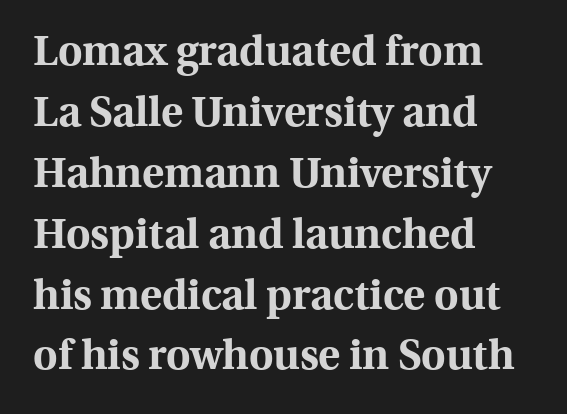
The image shows 42 px bold serif type, upright; set left-aligned, normal line spacing (1.45x), normal letter spacing, not underlined; a medium x-height.
